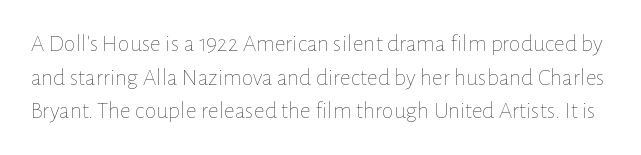
Q: Is the text bold? A: No.
Q: Is the text italic (slanted)? A: No, it is upright.
Q: Is the text underlined? A: No.
Q: Is the spacing between letters normal or unusually wide? A: Normal.
Q: Is the spacing between lines tight, normal or loose? A: Normal.
